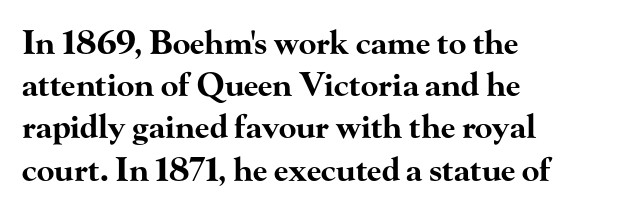
Q: Is the text bold? A: Yes.
Q: Is the text italic (slanted)? A: No, it is upright.
Q: Is the typeface a serif or a sans-serif typeface? A: Serif.
Q: Is the text underlined? A: No.
Q: How is the paragraph aligned? A: Left-aligned.
Q: Is the spacing between letters normal or unusually wide? A: Normal.
Q: Is the spacing between lines tight, normal or loose? A: Normal.
Q: Width (condensed, normal, or wide)? A: Wide.
Q: Stroke contrast? A: High.
Q: x-height? A: Small.
Q: Monospaced? A: No.
